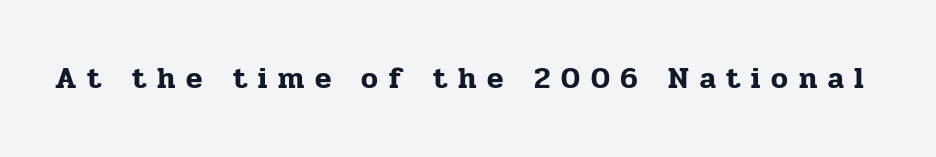
{"serif": "yes", "italic": "no", "width": "normal", "stroke_contrast": "low", "x_height": "medium", "monospaced": "no", "underline": "no", "letter_spacing": "wide", "letter_spacing_em": 0.36, "glyph_px": 30}
